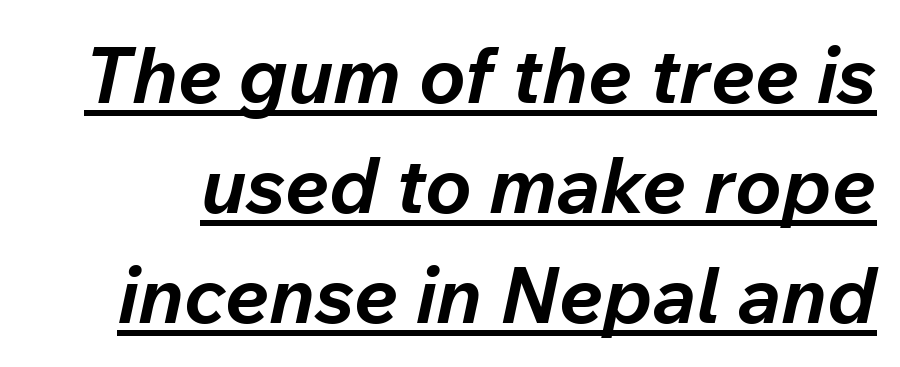
The passage shown is typed in a proportional face where columns would drift. The passage shown is emphatically bold. Beneath each row of characters lies a ruled line. Observe the ordinary spacing: letters are neighbours, not strangers. Does the leading feel generous? No, just average.
